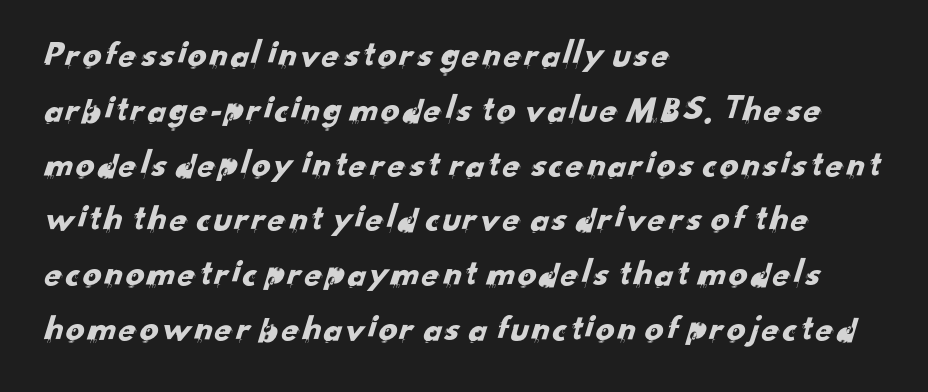
{"serif": "no", "width": "normal", "stroke_contrast": "low", "x_height": "small", "monospaced": "no", "underline": "no", "align": "left", "line_spacing": "normal", "line_spacing_ratio": 1.48, "letter_spacing": "normal", "letter_spacing_em": 0.0, "glyph_px": 37}
